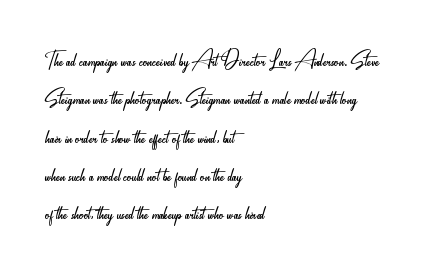
Q: Is the text bold? A: No.
Q: Is the text italic (slanted)? A: Yes.
Q: Is the typeface a serif or a sans-serif typeface? A: Sans-serif.
Q: Is the text underlined? A: No.
Q: How is the paragraph aligned? A: Left-aligned.
Q: Is the spacing between letters normal or unusually wide? A: Normal.
Q: Is the spacing between lines tight, normal or loose? A: Normal.
Q: Width (condensed, normal, or wide)? A: Condensed.
Q: Stroke contrast? A: Low.
Q: x-height? A: Small.
Q: Monospaced? A: No.
